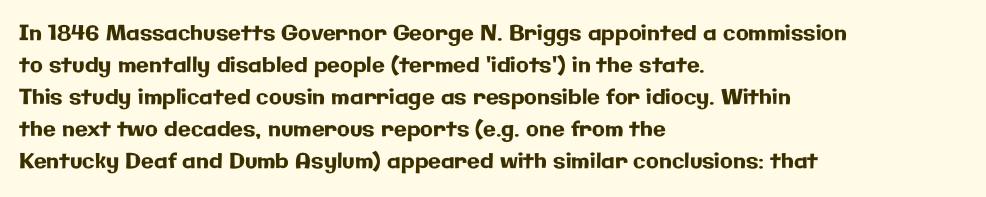
Spacing between characters is what you'd get straight out of the box. This sample is left-justified, so line endings fall wherever the words run out. Has an underline been added? It has not. Evenly set lines give the paragraph a standard silhouette. You can tell it's not italic because the verticals are truly vertical.
